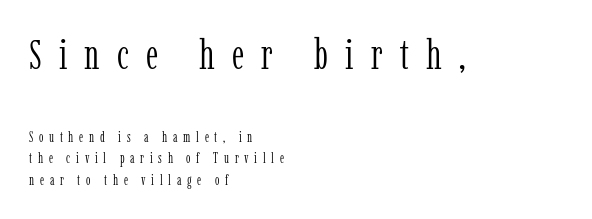
{"serif": "yes", "italic": "no", "bold": "no", "weight": "light", "width": "condensed", "stroke_contrast": "low", "x_height": "medium", "monospaced": "no", "underline": "no", "align": "left", "line_spacing": "normal", "line_spacing_ratio": 1.55, "letter_spacing": "wide", "letter_spacing_em": 0.41, "larger_block": "first", "size_ratio": 3.0, "glyph_px": 42}
